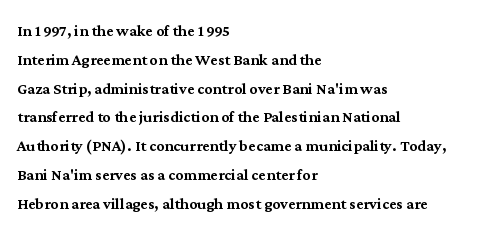
Default kerning and tracking; the words read as compact shapes. The type sits square on the baseline with zero lean. How would I describe the line gaps? Plain and ordinary. The zone under the glyphs is completely vacant. The lines are quadded left.
